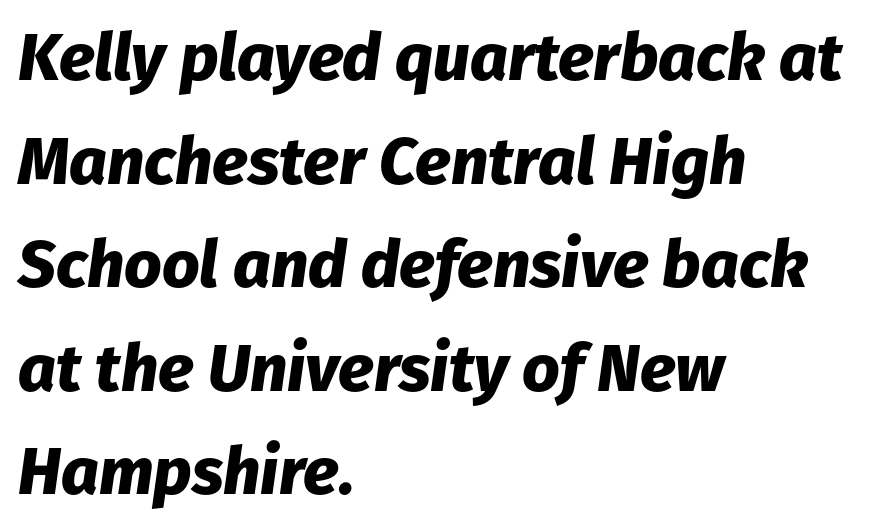
Is this a fixed-width face? No — the glyphs have proportional, varying widths. Whoever set this chose a conventional vertical rhythm. Notice how the passage keeps a crisp vertical edge on the left only. Anything drawn beneath the words? Only blank space. Is the type bold? Yes — the strokes are clearly thick and heavy.
